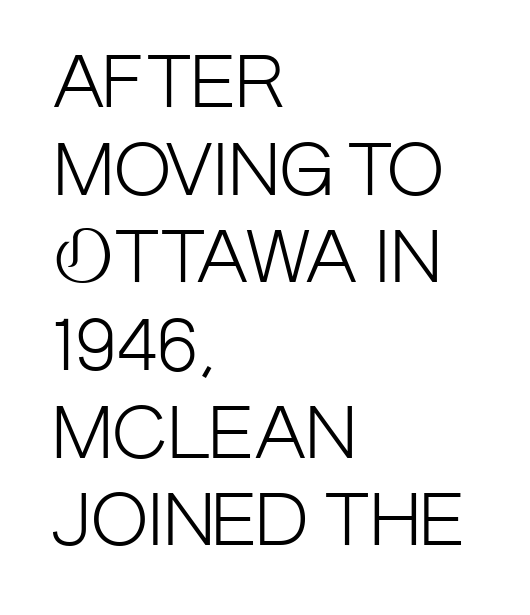
The image shows 69 px light, condensed sans-serif type, upright; set left-aligned, normal line spacing (1.27x), normal letter spacing, not underlined; low stroke contrast and a large x-height.
